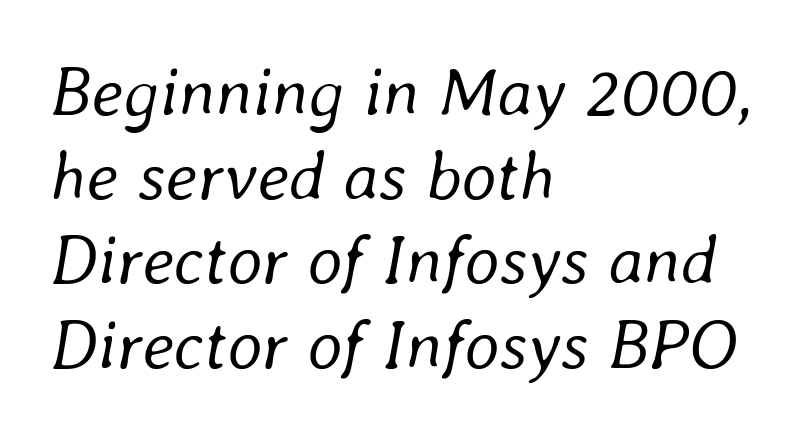
{"italic": "yes", "lean": "right", "slant_degrees": 8, "bold": "no", "weight": "regular", "width": "normal", "stroke_contrast": "low", "x_height": "medium", "monospaced": "no", "underline": "no", "align": "left", "line_spacing_ratio": 1.22, "letter_spacing": "normal", "letter_spacing_em": 0.0, "glyph_px": 69}
